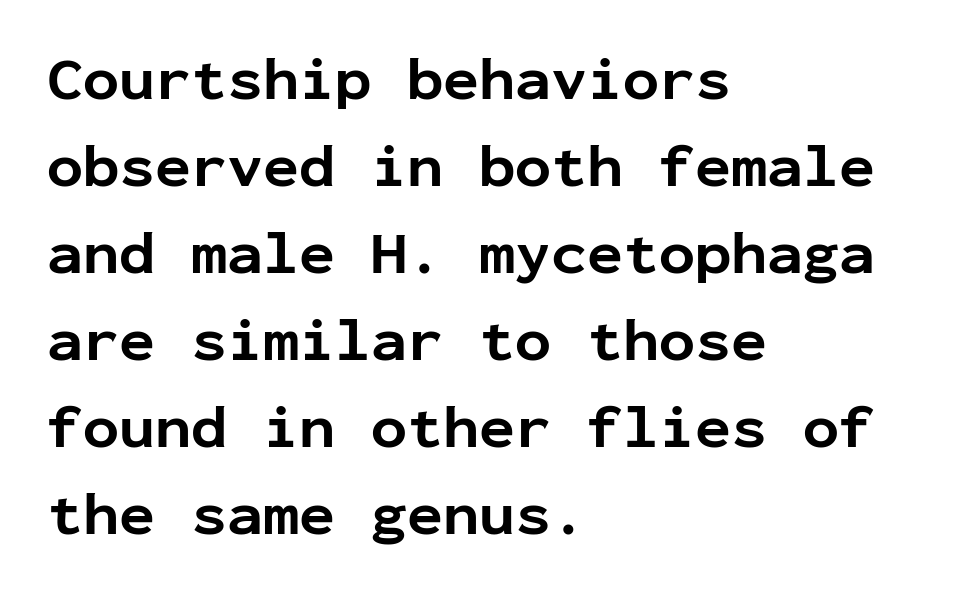
The vertical gap from one line to the next is medium. Note the uniform advance width — an 'i' takes as much space as an 'm'. Upright lettering throughout. Descender tails drop into unmarked territory. A full-strength bold gives these letters their thick strokes.
